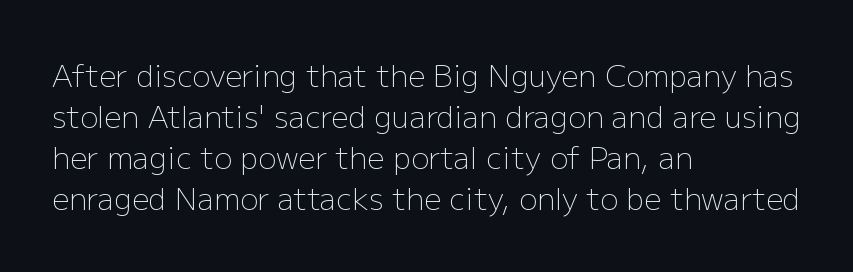
The rag falls on the right side of this text block. Words appear dense and cohesive because spacing is normal. The letters advance in unequal steps, a hallmark of proportional type. On a weight scale, this lands at 450 or below.
